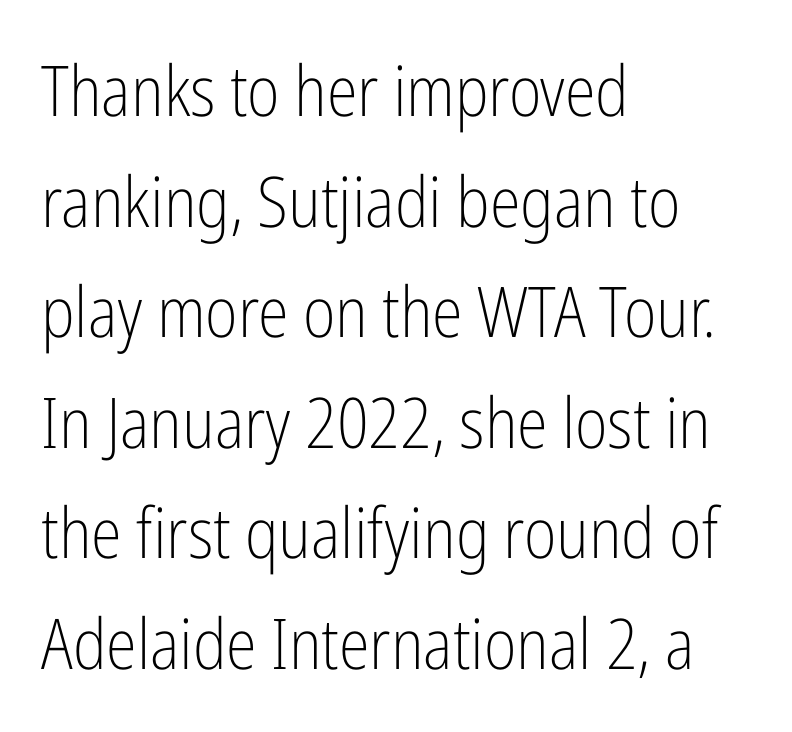
Q: Is the text bold? A: No.
Q: Is the text italic (slanted)? A: No, it is upright.
Q: Is the typeface a serif or a sans-serif typeface? A: Sans-serif.
Q: Is the text underlined? A: No.
Q: How is the paragraph aligned? A: Left-aligned.
Q: Is the spacing between letters normal or unusually wide? A: Normal.
Q: Is the spacing between lines tight, normal or loose? A: Normal.
Q: Width (condensed, normal, or wide)? A: Condensed.
Q: Stroke contrast? A: Low.
Q: x-height? A: Medium.
Q: Monospaced? A: No.
